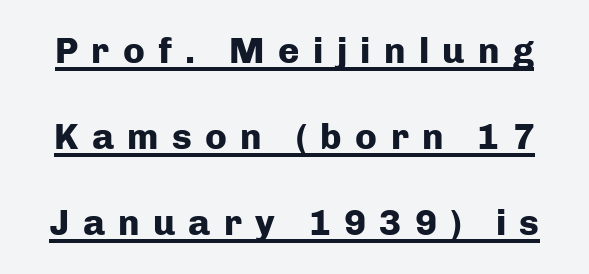
The image shows 36 px heavy sans-serif type, upright; set loose line spacing (2.39x), unusually wide letter spacing (+0.37 em), underlined; low stroke contrast and a medium x-height.
